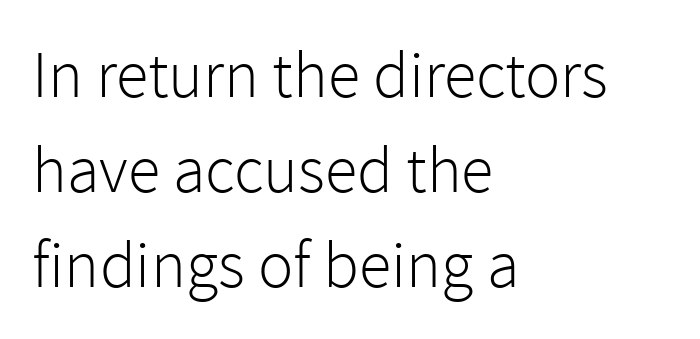
Q: Is the text bold? A: No.
Q: Is the text italic (slanted)? A: No, it is upright.
Q: Is the typeface a serif or a sans-serif typeface? A: Sans-serif.
Q: Is the text underlined? A: No.
Q: How is the paragraph aligned? A: Left-aligned.
Q: Is the spacing between letters normal or unusually wide? A: Normal.
Q: Is the spacing between lines tight, normal or loose? A: Normal.
Q: Width (condensed, normal, or wide)? A: Normal.
Q: x-height? A: Medium.
Q: Monospaced? A: No.
